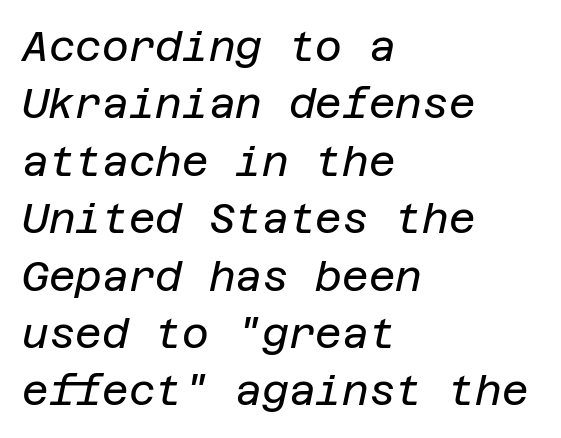
The foot of each line stays bare and open. When letters slant like this, we call the style italic. Stem width sits at or under what a default text font uses. The compositor pushed each line to the left boundary. The gaps between neighbouring characters are ordinary and unremarkable.
